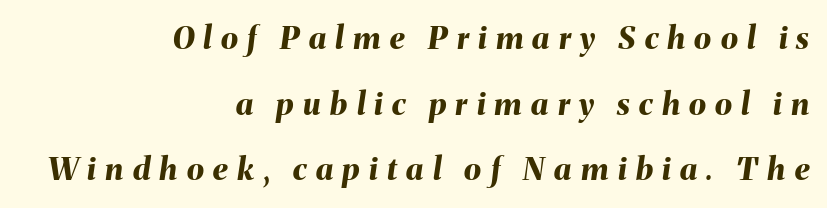
The sample has been set heavy, in full bold. Short note: letters widely spaced. Quick note: italic. One-word summary of the alignment: right. Leading: increased.
